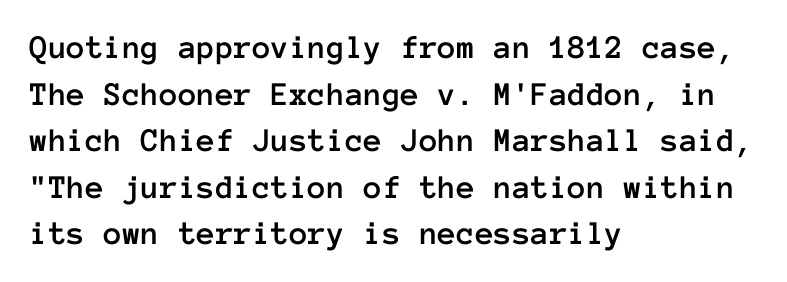
You could call the tracking neutral — neither tight nor loose. Do the letters lean? They stand straight. Only glyphs here, with clear space below each row. If you measured baseline to baseline, you'd find a middling distance. The rag falls on the right side of this text block.
